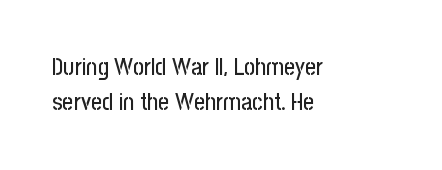
Q: Is the text italic (slanted)? A: No, it is upright.
Q: Is the text underlined? A: No.
Q: How is the paragraph aligned? A: Left-aligned.
Q: Is the spacing between letters normal or unusually wide? A: Normal.
Q: Is the spacing between lines tight, normal or loose? A: Normal.
